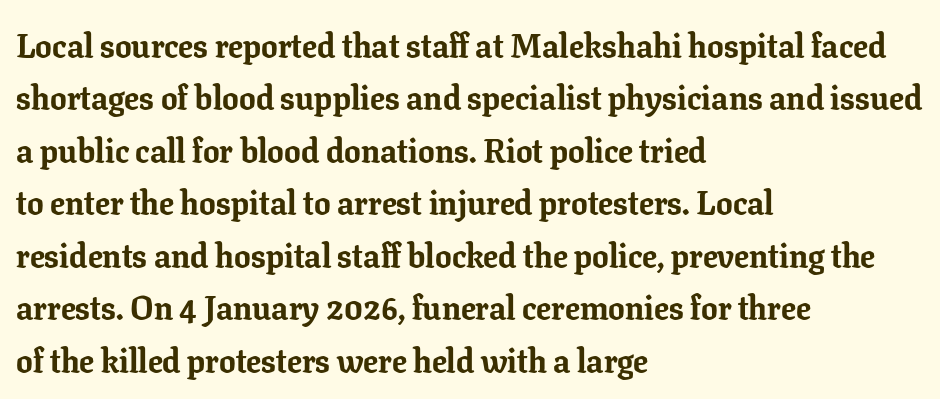
Rows of type keep a routine distance in the vertical direction. Descenders hang freely into open space. One-word summary of the alignment: left. The letters stand upright; this is a roman face. This rendering employs a face with finishing strokes, i.e., a serif. Each letter keeps its own natural width here, so spacing adapts to shape.
